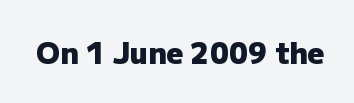
Q: Is the text bold? A: Yes.
Q: Is the text italic (slanted)? A: No, it is upright.
Q: Is the typeface a serif or a sans-serif typeface? A: Sans-serif.
Q: Is the text underlined? A: No.
Q: Is the spacing between letters normal or unusually wide? A: Normal.
Q: Width (condensed, normal, or wide)? A: Normal.
Q: Stroke contrast? A: Low.
Q: x-height? A: Medium.
Q: Monospaced? A: No.
